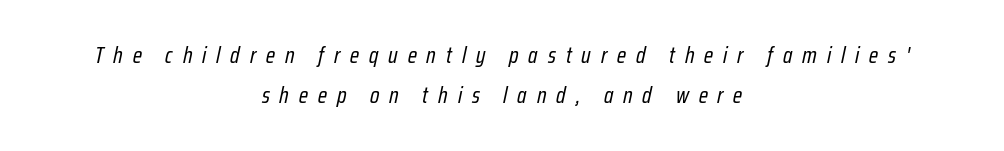
Q: Is the text bold? A: No.
Q: Is the text italic (slanted)? A: Yes, it leans right by about 12 degrees.
Q: Is the text underlined? A: No.
Q: How is the paragraph aligned? A: Centered.
Q: Is the spacing between letters normal or unusually wide? A: Unusually wide.
